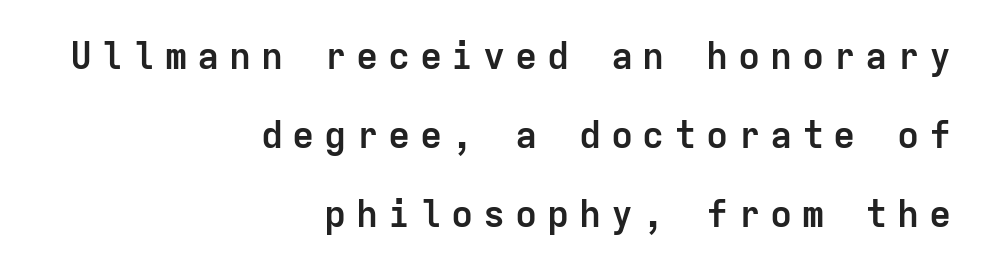
{"serif": "no", "italic": "no", "bold": "yes", "weight": "semibold", "width": "normal", "stroke_contrast": "low", "x_height": "medium", "monospaced": "yes", "underline": "no", "align": "right", "line_spacing": "loose", "line_spacing_ratio": 2.13, "letter_spacing": "wide", "letter_spacing_em": 0.26, "glyph_px": 37}
